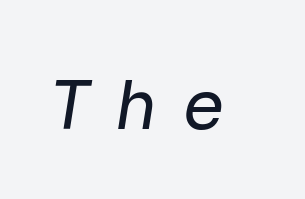
Q: Is the text bold? A: No.
Q: Is the typeface a serif or a sans-serif typeface? A: Sans-serif.
Q: Is the text underlined? A: No.
Q: Is the spacing between letters normal or unusually wide? A: Unusually wide.
Q: Width (condensed, normal, or wide)? A: Normal.
Q: Stroke contrast? A: Low.
Q: x-height? A: Medium.
Q: Monospaced? A: No.
